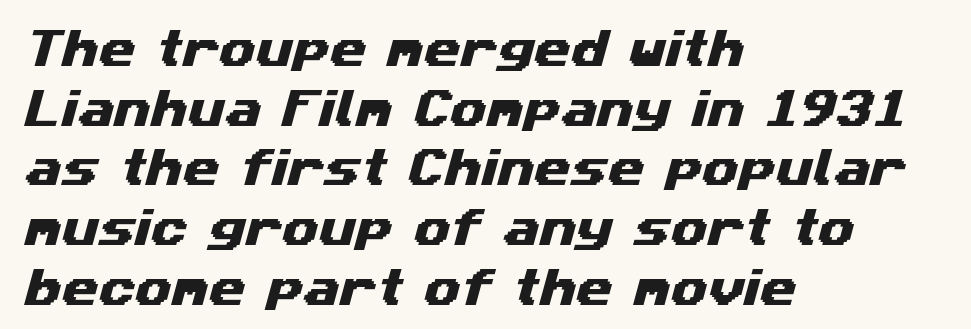
The image shows 42 px wide sans-serif type; set left-aligned, normal line spacing (1.42x), normal letter spacing, not underlined; medium stroke contrast and a medium x-height.
